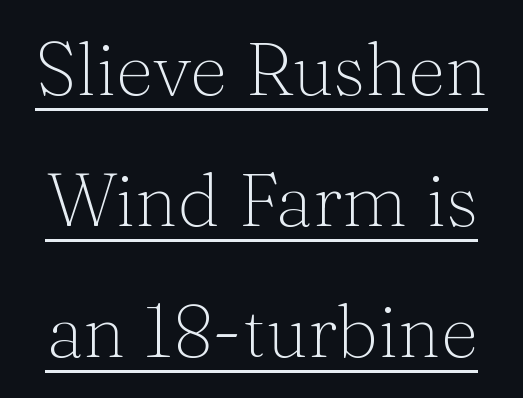
Honestly, the letter spacing is just normal — you wouldn't notice it. Old-style or modern, the face here clearly has serifs. Do the letters lean? They stand straight. The face looks like a standard text weight, possibly lighter. Proportional: the letters do not fall into vertical columns.
